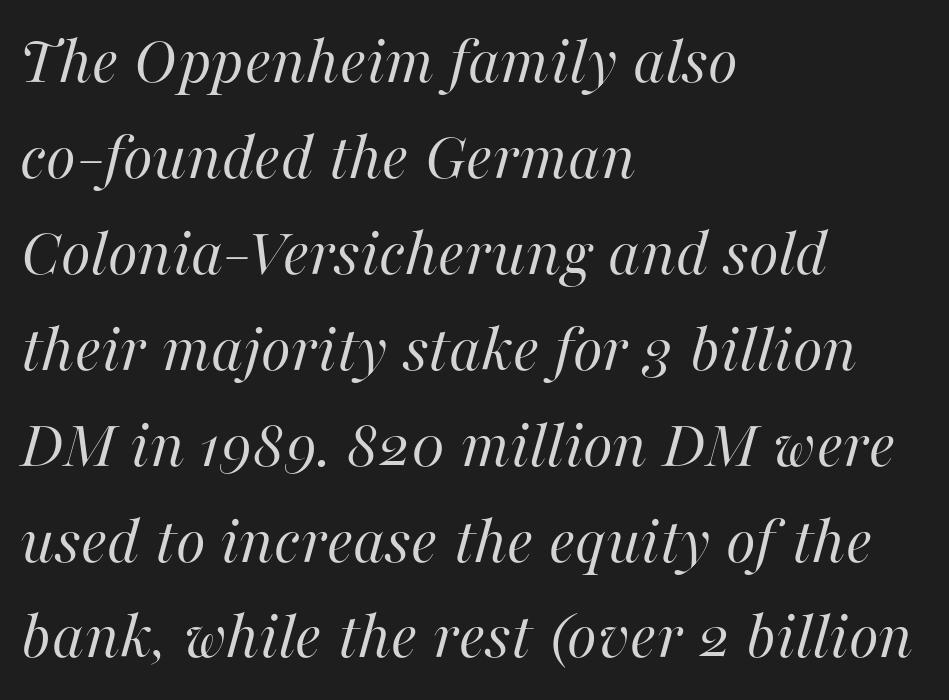
{"italic": "yes", "lean": "right", "slant_degrees": 16, "bold": "no", "weight": "regular", "width": "normal", "stroke_contrast": "high", "x_height": "medium", "monospaced": "no", "underline": "no", "align": "left", "line_spacing": "normal", "line_spacing_ratio": 1.39, "letter_spacing": "normal", "letter_spacing_em": 0.0, "glyph_px": 69}
